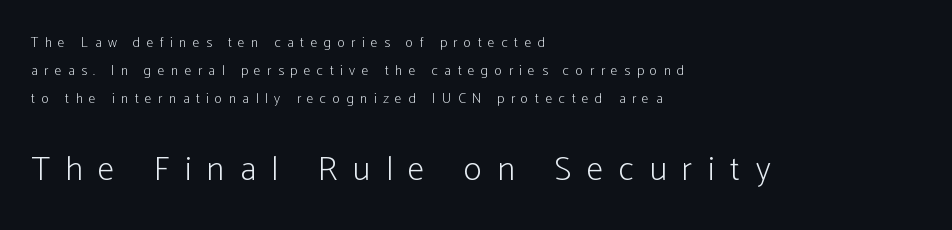
Nothing heavy about these letters — not bold at all. Unlike italic type, these characters show no tilt at all. These lines stack with their left ends in a neat column. Bare-footed words on every line. Whoever set this chose breathing room over compactness in the vertical rhythm. Is the letter spacing exaggerated? Yes — the characters are pushed far apart.
